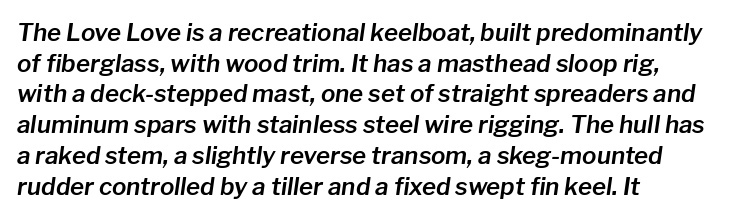
{"italic": "yes", "lean": "right", "slant_degrees": 8, "underline": "no", "align": "left", "line_spacing": "normal", "line_spacing_ratio": 1.28, "letter_spacing": "normal", "letter_spacing_em": 0.0, "glyph_px": 24}
